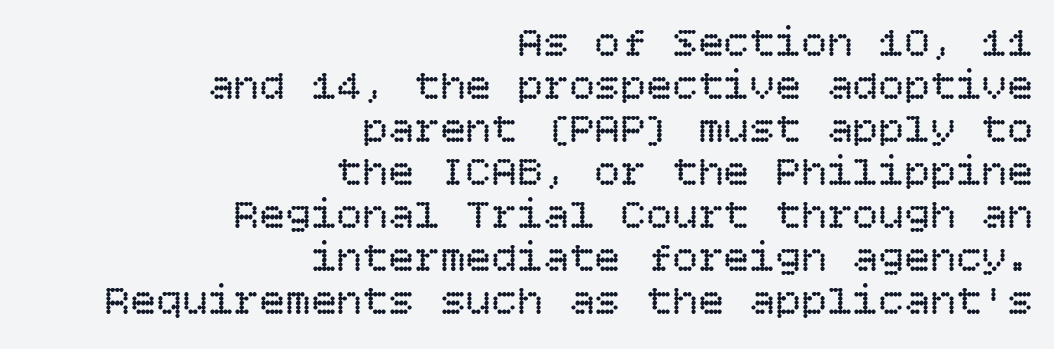
The line-height multiplier appears low, near solid setting. Spacing between characters is what you'd get straight out of the box. The cut favours lightness, reaching ordinary text weight at its darkest. The space directly below the letters is spotless.
